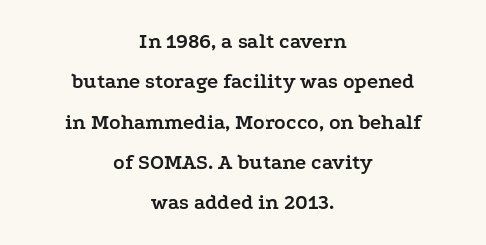
The image shows 21 px bold type, upright; set centered, loose line spacing (1.92x), normal letter spacing, not underlined.
